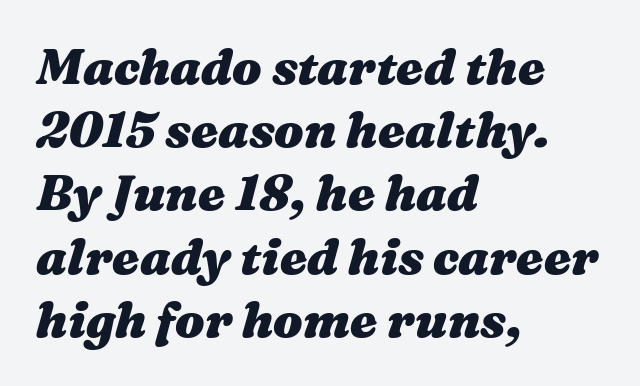
The passage shown is typed in a proportional face where columns would drift. Descenders hang freely into open space. Layout note: lines flush left. A typesetter would call this leading conventional body-copy spacing. The passage shown leans; its letterforms are oblique. Inter-character spacing is left at the font's built-in metrics.
